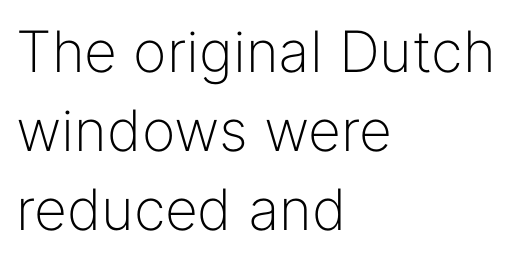
Upright lettering throughout. The setting favours the left margin, as ordinary paragraphs usually do. There is no visible air inserted between adjacent glyphs. Unlike a traditional serif, this face leaves its strokes unadorned. Character widths vary here, with narrow letters taking less room than wide ones. Check under the words: just untouched page.
